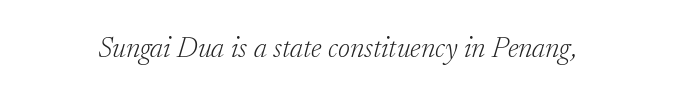
The image shows 29 px light serif type, italic (leaning right); set normal letter spacing, not underlined; low stroke contrast and a small x-height.
